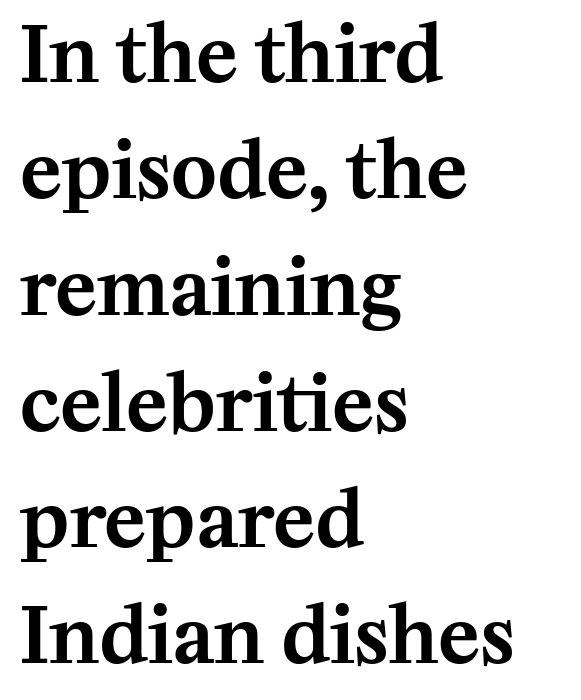
The image shows 77 px serif type, upright; set left-aligned, normal line spacing (1.51x), normal letter spacing, not underlined; medium stroke contrast and a medium x-height.
